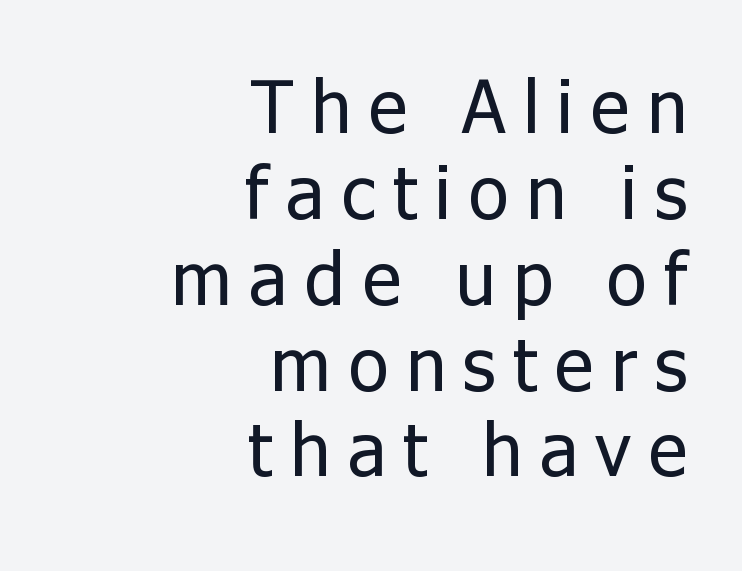
Q: Is the text bold? A: No.
Q: Is the text italic (slanted)? A: No, it is upright.
Q: Is the typeface a serif or a sans-serif typeface? A: Sans-serif.
Q: Is the text underlined? A: No.
Q: How is the paragraph aligned? A: Right-aligned.
Q: Is the spacing between letters normal or unusually wide? A: Unusually wide.
Q: Width (condensed, normal, or wide)? A: Normal.
Q: Stroke contrast? A: Low.
Q: x-height? A: Medium.
Q: Monospaced? A: No.
